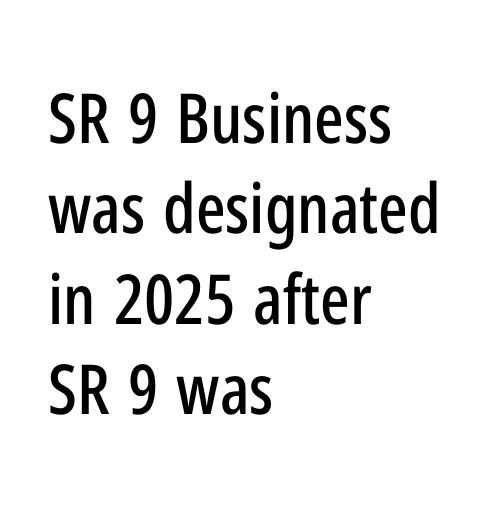
The image shows 69 px condensed sans-serif type, upright; set left-aligned, normal line spacing (1.31x), normal letter spacing, not underlined; low stroke contrast and a medium x-height.
